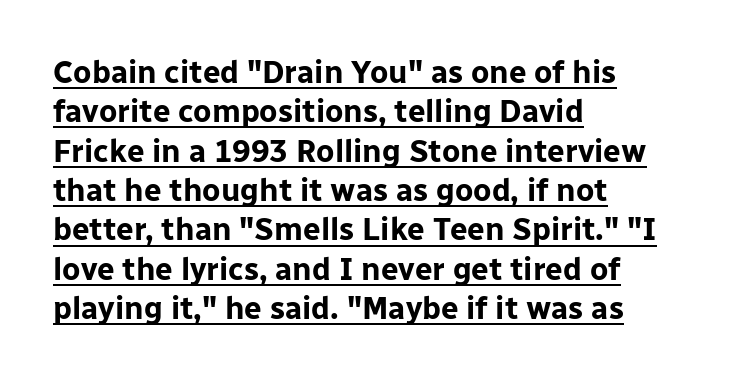
Q: Is the text bold? A: Yes.
Q: Is the text italic (slanted)? A: No, it is upright.
Q: Is the typeface a serif or a sans-serif typeface? A: Sans-serif.
Q: Is the text underlined? A: Yes.
Q: How is the paragraph aligned? A: Left-aligned.
Q: Is the spacing between letters normal or unusually wide? A: Normal.
Q: Is the spacing between lines tight, normal or loose? A: Normal.
Q: Width (condensed, normal, or wide)? A: Normal.
Q: Stroke contrast? A: Low.
Q: x-height? A: Medium.
Q: Monospaced? A: No.
